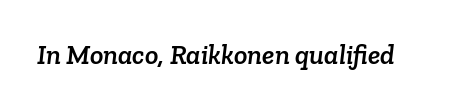
The image shows 28 px serif type; set normal letter spacing, not underlined; low stroke contrast and a medium x-height.
